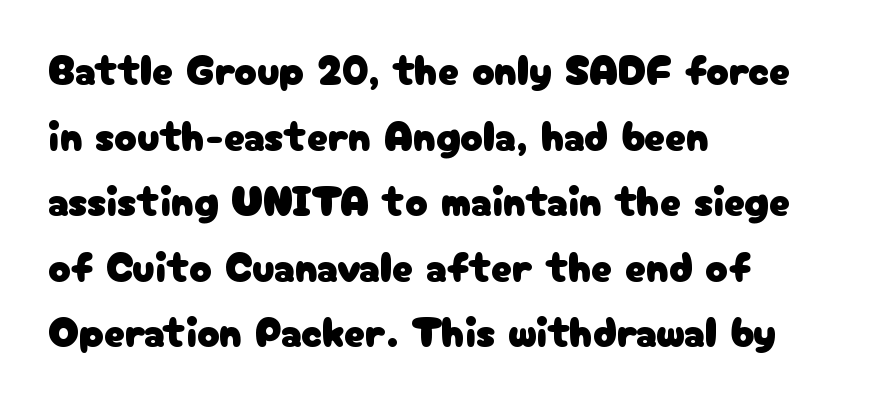
Q: Is the text italic (slanted)? A: No, it is upright.
Q: Is the typeface a serif or a sans-serif typeface? A: Sans-serif.
Q: Is the text underlined? A: No.
Q: How is the paragraph aligned? A: Left-aligned.
Q: Is the spacing between letters normal or unusually wide? A: Normal.
Q: Is the spacing between lines tight, normal or loose? A: Normal.
Q: Width (condensed, normal, or wide)? A: Normal.
Q: Stroke contrast? A: Low.
Q: x-height? A: Medium.
Q: Monospaced? A: No.
